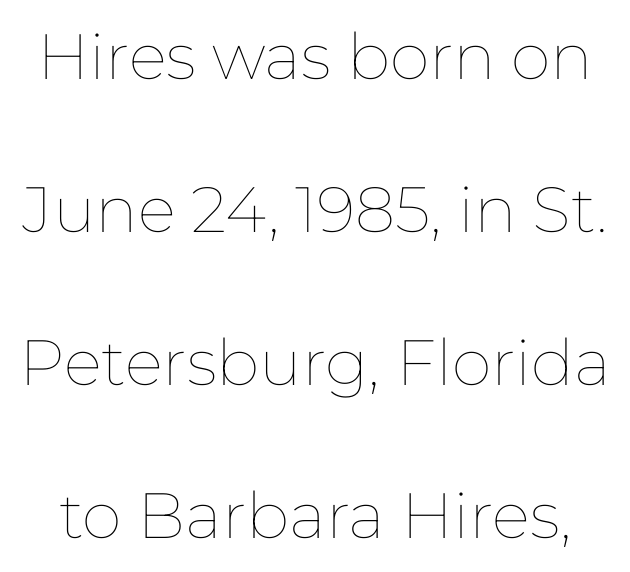
Q: Is the text bold? A: No.
Q: Is the text italic (slanted)? A: No, it is upright.
Q: Is the text underlined? A: No.
Q: Is the spacing between letters normal or unusually wide? A: Normal.
Q: Is the spacing between lines tight, normal or loose? A: Loose.
Q: Width (condensed, normal, or wide)? A: Normal.
Q: Stroke contrast? A: Low.
Q: x-height? A: Medium.
Q: Monospaced? A: No.
